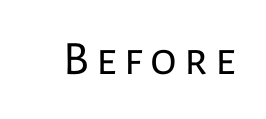
{"serif": "no", "italic": "no", "bold": "no", "weight": "regular", "width": "normal", "stroke_contrast": "low", "x_height": "medium", "monospaced": "no", "underline": "no", "glyph_px": 48}
